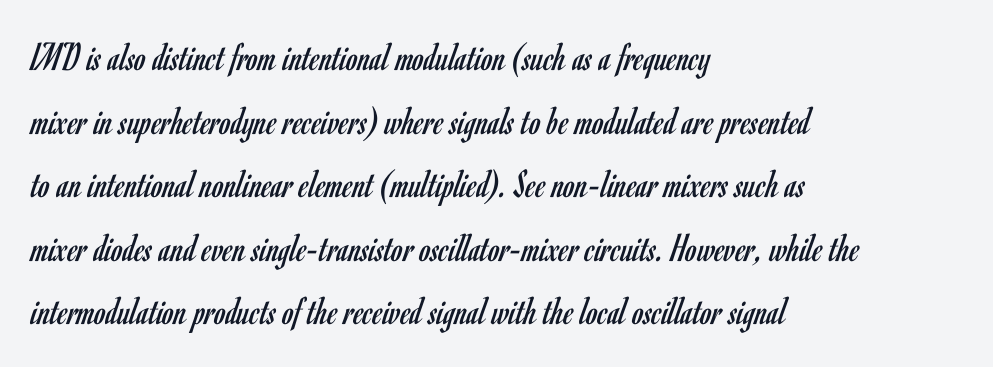
Q: Is the text bold? A: No.
Q: Is the text italic (slanted)? A: Yes.
Q: Is the typeface a serif or a sans-serif typeface? A: Sans-serif.
Q: Is the text underlined? A: No.
Q: How is the paragraph aligned? A: Left-aligned.
Q: Is the spacing between letters normal or unusually wide? A: Normal.
Q: Is the spacing between lines tight, normal or loose? A: Normal.
Q: Width (condensed, normal, or wide)? A: Condensed.
Q: Stroke contrast? A: Low.
Q: x-height? A: Small.
Q: Monospaced? A: No.
